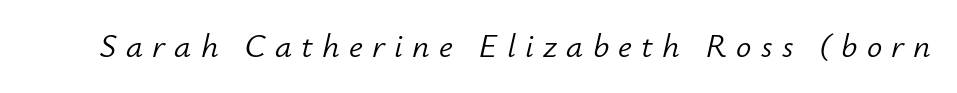
Compared with ordinary roman type, these characters are visibly tilted. What stands out about the letter spacing? Its width — letters are far apart. These lines are rendered in a variable-pitch font. Descenders are the only things crossing below the line. Bold? No — there's no thickening of the strokes.
